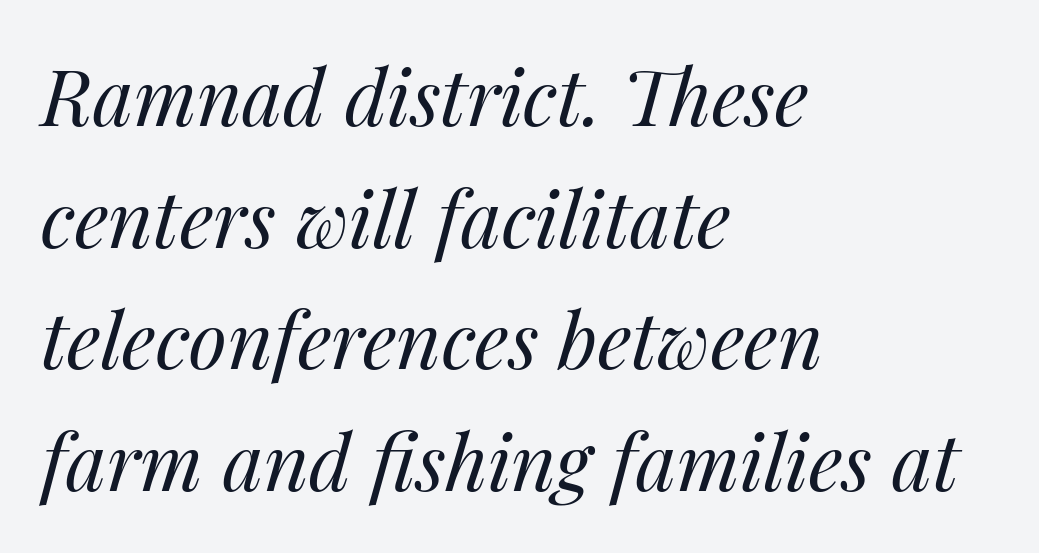
{"italic": "yes", "lean": "right", "slant_degrees": 14, "bold": "no", "weight": "regular", "width": "normal", "stroke_contrast": "medium", "x_height": "medium", "monospaced": "no", "underline": "no", "align": "left", "line_spacing": "normal", "line_spacing_ratio": 1.56, "letter_spacing": "normal", "letter_spacing_em": 0.0, "glyph_px": 78}
